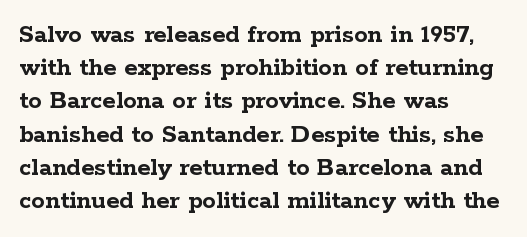
There is no visible air inserted between adjacent glyphs. In terms of weight, the rendering is a true, heavy bold. Visually the block forms a straight wall on the left and a jagged coastline on the right. Lines of text with bare space underneath. If you drew a line through each stem, it would be perfectly vertical.
